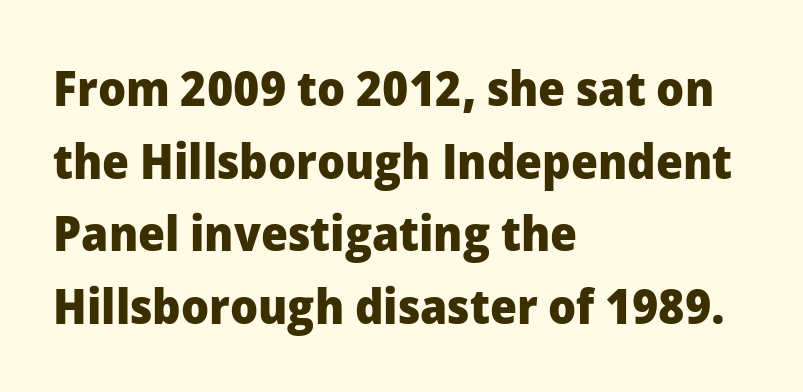
The image shows 49 px heavy sans-serif type, upright; set left-aligned, normal line spacing (1.48x), normal letter spacing, not underlined; low stroke contrast and a medium x-height.
